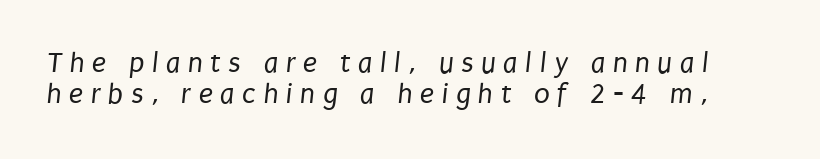
Does the type have serifs? No, each stem ends abruptly. The passage shown has open, widely tracked lettering throughout. Interline gaps are noticeably narrow in this sample. A bare baseline throughout the passage. Weight: in the light-to-regular range. A typesetter would call this proportional, since set widths differ per character.
